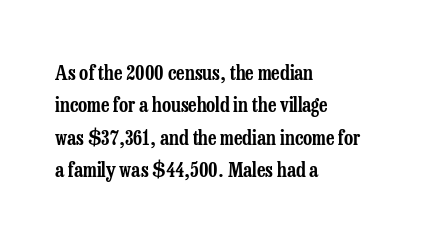
Quick note: interline space is typical. Has an underline been added? It has not. Is the block centered? No — it sits flush against the left margin. Caption: standard tracking, unaltered. The typography opts for an upright posture over an oblique one.
